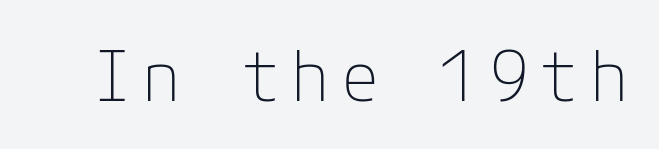
{"serif": "no", "italic": "no", "bold": "no", "weight": "thin", "width": "normal", "stroke_contrast": "low", "x_height": "medium", "underline": "no", "glyph_px": 70}
